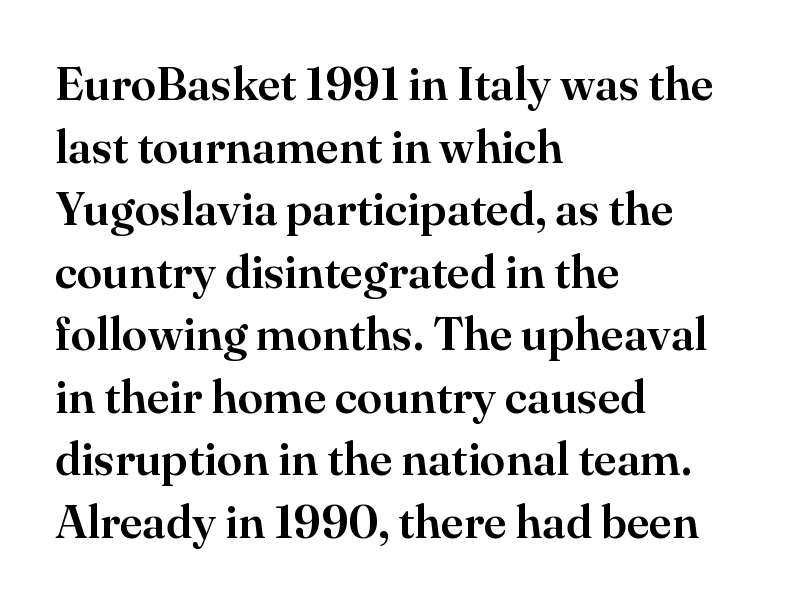
{"serif": "yes", "italic": "no", "width": "normal", "stroke_contrast": "high", "x_height": "small", "monospaced": "no", "underline": "no", "align": "left", "line_spacing": "normal", "line_spacing_ratio": 1.36, "letter_spacing": "normal", "letter_spacing_em": 0.0, "glyph_px": 46}
